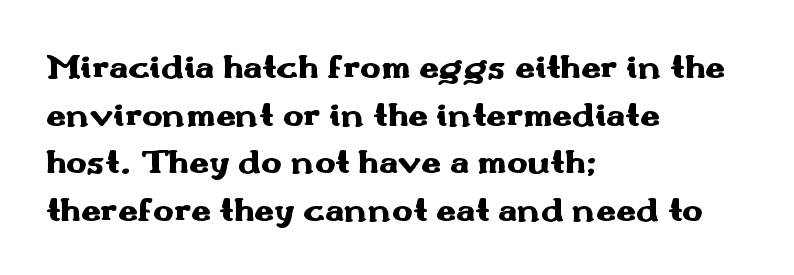
The image shows 35 px heavy, wide sans-serif type, upright; set left-aligned, normal line spacing (1.36x), normal letter spacing, not underlined; medium stroke contrast and a small x-height.
